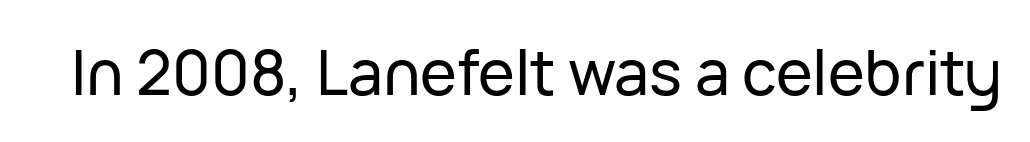
Q: Is the text italic (slanted)? A: No, it is upright.
Q: Is the typeface a serif or a sans-serif typeface? A: Sans-serif.
Q: Is the text underlined? A: No.
Q: Is the spacing between letters normal or unusually wide? A: Normal.
Q: Width (condensed, normal, or wide)? A: Normal.
Q: Stroke contrast? A: Low.
Q: x-height? A: Medium.
Q: Monospaced? A: No.
